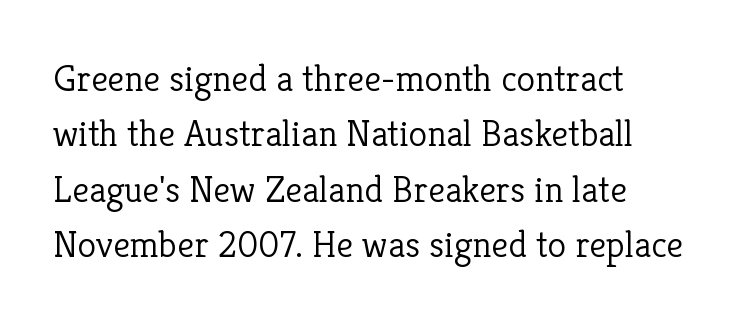
{"serif": "yes", "italic": "no", "bold": "no", "weight": "light", "width": "normal", "stroke_contrast": "low", "x_height": "medium", "monospaced": "no", "underline": "no", "align": "left", "line_spacing": "normal", "line_spacing_ratio": 1.46, "letter_spacing": "normal", "letter_spacing_em": 0.0, "glyph_px": 38}
